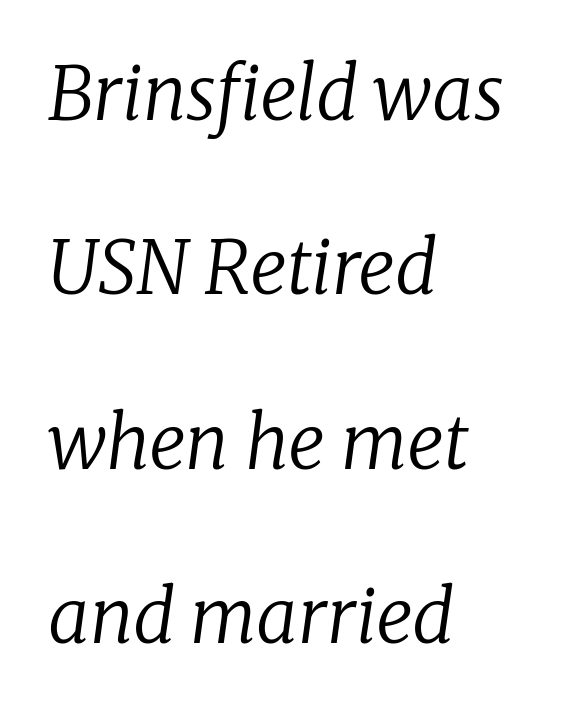
Q: Is the text bold? A: No.
Q: Is the text italic (slanted)? A: Yes, it leans right by about 8 degrees.
Q: Is the typeface a serif or a sans-serif typeface? A: Serif.
Q: Is the text underlined? A: No.
Q: How is the paragraph aligned? A: Left-aligned.
Q: Is the spacing between letters normal or unusually wide? A: Normal.
Q: Is the spacing between lines tight, normal or loose? A: Loose.
Q: Width (condensed, normal, or wide)? A: Normal.
Q: Stroke contrast? A: Low.
Q: x-height? A: Medium.
Q: Monospaced? A: No.
